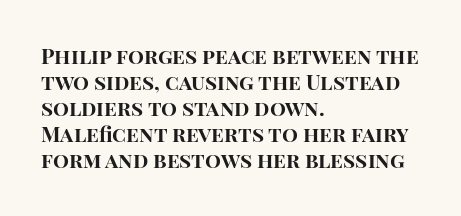
The strokes are fattened all the way to bold. Visually the block forms a straight wall on the left and a jagged coastline on the right. A typesetter would mark this as roman, not italic. The words here are not underlined.
